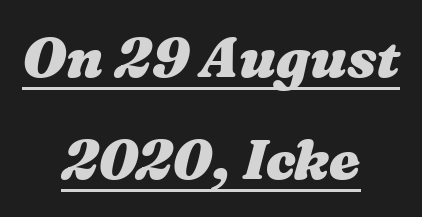
{"italic": "yes", "lean": "right", "slant_degrees": 16, "bold": "yes", "weight": "heavy", "width": "wide", "stroke_contrast": "medium", "x_height": "medium", "monospaced": "no", "underline": "yes", "align": "center", "line_spacing_ratio": 1.83, "letter_spacing": "normal", "letter_spacing_em": 0.0, "glyph_px": 56}
